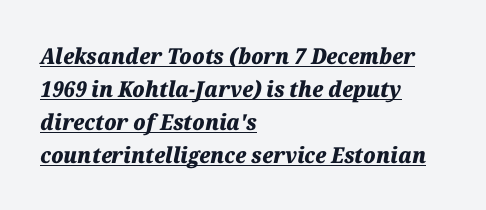
{"italic": "yes", "lean": "right", "slant_degrees": 12, "bold": "yes", "underline": "yes", "align": "left", "line_spacing": "normal", "line_spacing_ratio": 1.5, "letter_spacing": "normal", "letter_spacing_em": 0.0, "glyph_px": 22}
